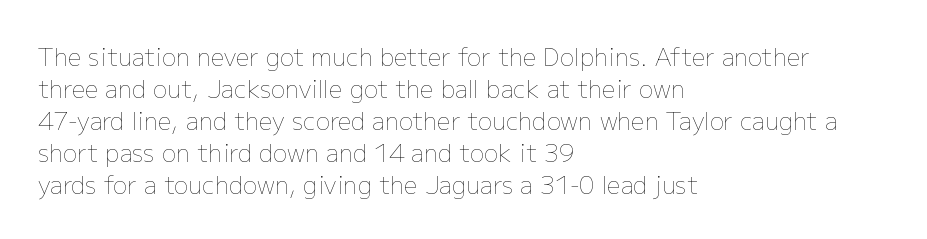
{"italic": "no", "bold": "no", "underline": "no", "align": "left", "line_spacing": "normal", "line_spacing_ratio": 1.33, "letter_spacing": "normal", "letter_spacing_em": 0.0, "glyph_px": 24}
